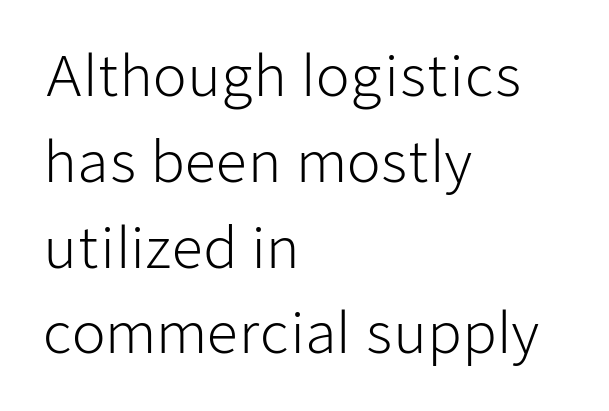
Q: Is the text bold? A: No.
Q: Is the text italic (slanted)? A: No, it is upright.
Q: Is the typeface a serif or a sans-serif typeface? A: Sans-serif.
Q: Is the text underlined? A: No.
Q: How is the paragraph aligned? A: Left-aligned.
Q: Is the spacing between letters normal or unusually wide? A: Normal.
Q: Is the spacing between lines tight, normal or loose? A: Normal.
Q: Width (condensed, normal, or wide)? A: Normal.
Q: Stroke contrast? A: Low.
Q: x-height? A: Medium.
Q: Monospaced? A: No.
